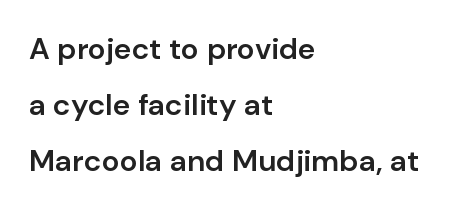
The image shows 30 px semibold sans-serif type, upright; set left-aligned, line spacing 1.86x, normal letter spacing, not underlined; low stroke contrast and a medium x-height.
